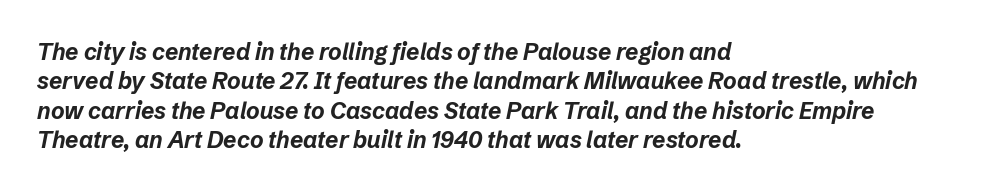
The letters sit at their default tracking, neither squeezed nor spread. Evenly set lines give the paragraph a standard silhouette. The glyphs are unaccompanied by any horizontal stroke below them. The face used here has the dense, thick strokes of a bold. The rag falls on the right side of this text block. Every character sits at an angle, as italics do.
